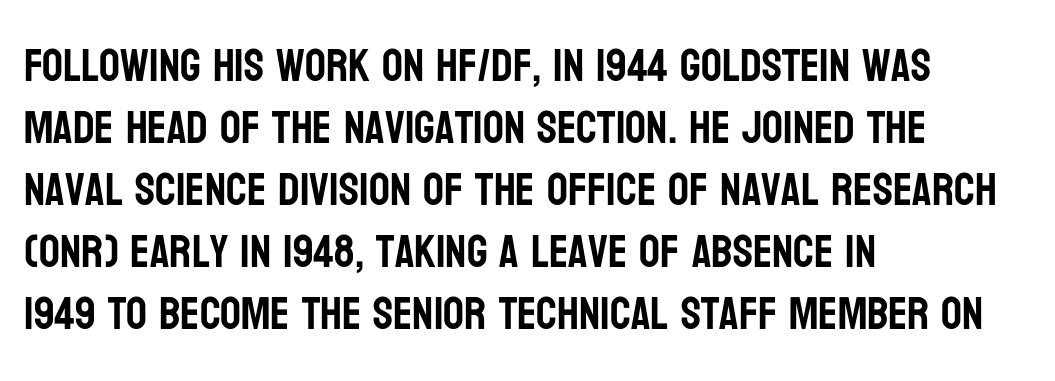
Q: Is the text italic (slanted)? A: No, it is upright.
Q: Is the typeface a serif or a sans-serif typeface? A: Sans-serif.
Q: Is the text underlined? A: No.
Q: How is the paragraph aligned? A: Left-aligned.
Q: Is the spacing between letters normal or unusually wide? A: Normal.
Q: Is the spacing between lines tight, normal or loose? A: Normal.
Q: Width (condensed, normal, or wide)? A: Condensed.
Q: Stroke contrast? A: Low.
Q: x-height? A: Large.
Q: Monospaced? A: No.
